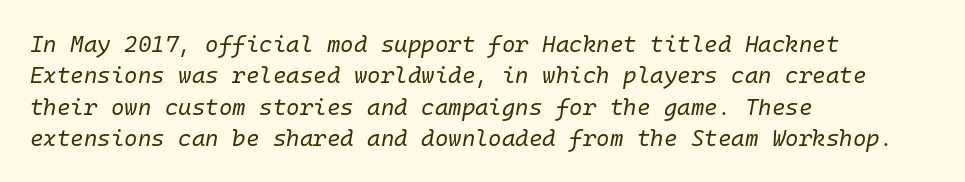
The passage shown is not bold in any degree. The face used here is rendered with its standard letterfit. Would a proofreader flag this as italicized? Yes. What's the leading like? Ordinary, nothing unusual. One-word summary of the alignment: left. Plain, unruled lines of type.
